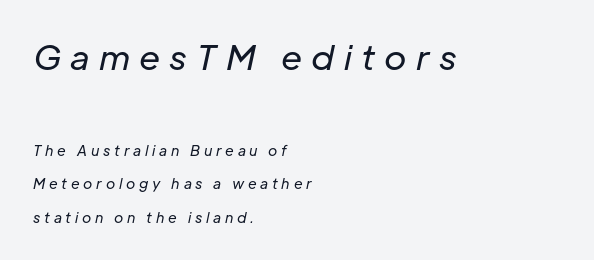
The image shows 34 px regular-weight type, italic (leaning right); set left-aligned, loose line spacing (2.38x), unusually wide letter spacing (+0.27 em), not underlined; the first (top) block is 2.43x larger; low stroke contrast and a medium x-height.
